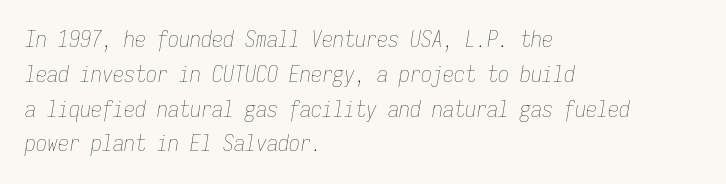
Underlining? Definitely not there. This sample uses an oblique cut, with every glyph tilted off the vertical. A student would call this left alignment; a typographer would say flush left, rag right. Does the leading feel generous? No, just average.
